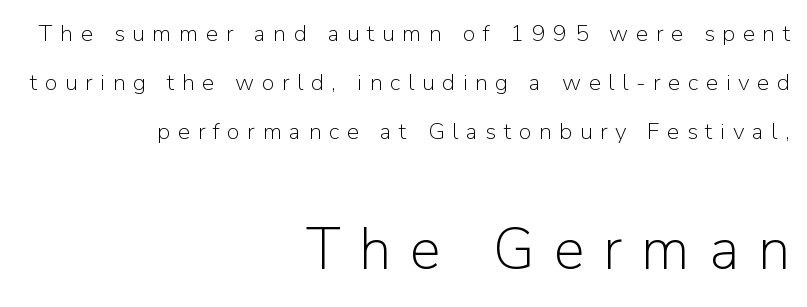
{"serif": "no", "italic": "no", "bold": "no", "weight": "light", "width": "normal", "stroke_contrast": "low", "x_height": "medium", "monospaced": "no", "underline": "no", "align": "right", "line_spacing": "loose", "line_spacing_ratio": 2.12, "letter_spacing": "wide", "letter_spacing_em": 0.33, "larger_block": "second", "size_ratio": 2.52, "glyph_px": 58}
